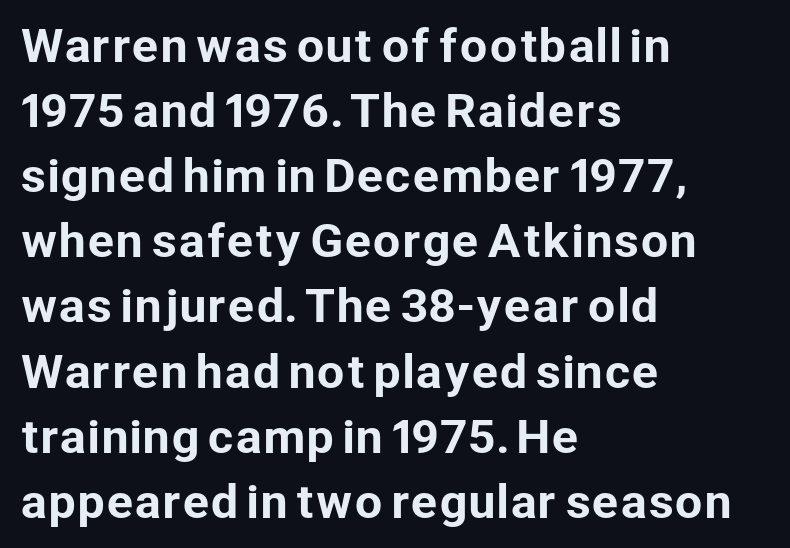
Q: Is the text italic (slanted)? A: No, it is upright.
Q: Is the typeface a serif or a sans-serif typeface? A: Sans-serif.
Q: Is the text underlined? A: No.
Q: How is the paragraph aligned? A: Left-aligned.
Q: Is the spacing between letters normal or unusually wide? A: Normal.
Q: Is the spacing between lines tight, normal or loose? A: Normal.
Q: Width (condensed, normal, or wide)? A: Normal.
Q: Stroke contrast? A: Low.
Q: x-height? A: Medium.
Q: Monospaced? A: No.
